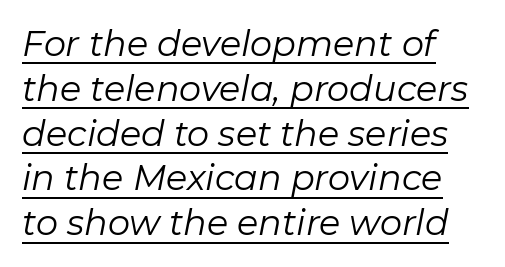
Q: Is the text bold? A: No.
Q: Is the text italic (slanted)? A: Yes, it leans right by about 11 degrees.
Q: Is the text underlined? A: Yes.
Q: How is the paragraph aligned? A: Left-aligned.
Q: Is the spacing between letters normal or unusually wide? A: Normal.
Q: Is the spacing between lines tight, normal or loose? A: Normal.
Q: Width (condensed, normal, or wide)? A: Normal.
Q: Stroke contrast? A: Low.
Q: x-height? A: Medium.
Q: Monospaced? A: No.
